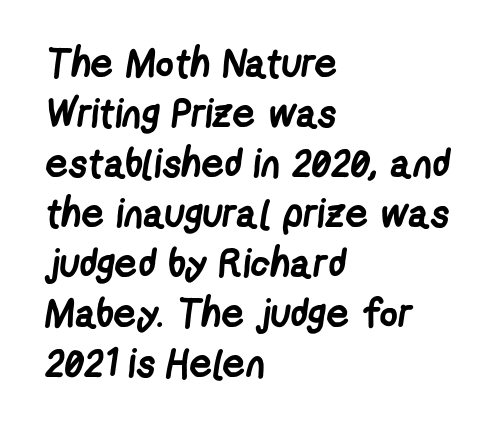
{"serif": "no", "bold": "yes", "weight": "semibold", "width": "condensed", "stroke_contrast": "low", "x_height": "medium", "monospaced": "no", "underline": "no", "align": "left", "line_spacing": "normal", "line_spacing_ratio": 1.25, "letter_spacing": "normal", "letter_spacing_em": 0.0, "glyph_px": 40}
